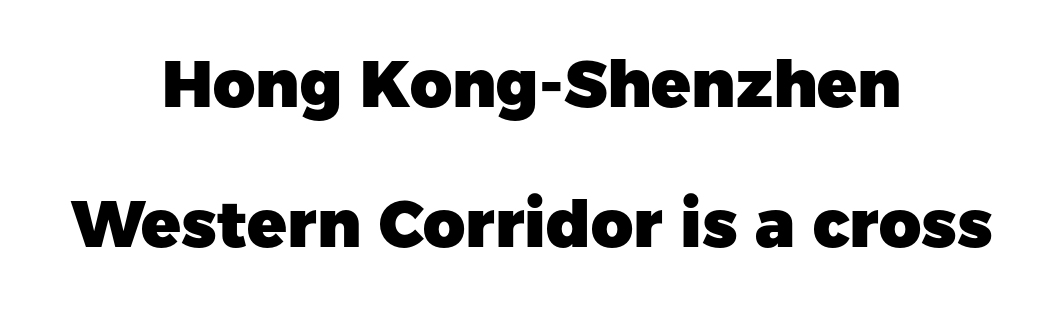
The image shows 65 px heavy sans-serif type, upright; set centered, loose line spacing (2.16x), normal letter spacing, not underlined; low stroke contrast and a medium x-height.
